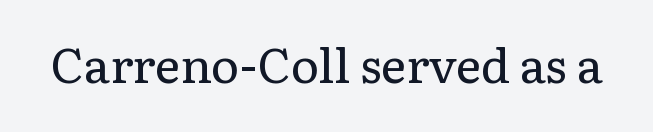
{"serif": "yes", "italic": "no", "bold": "no", "weight": "regular", "width": "normal", "stroke_contrast": "low", "x_height": "medium", "monospaced": "no", "underline": "no", "letter_spacing": "normal", "letter_spacing_em": 0.0, "glyph_px": 48}
